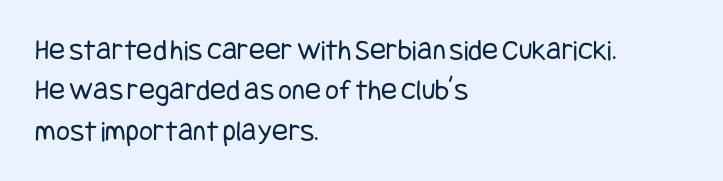
Check the space under the baseline: it is left empty. No chunkiness to these letters — they're not bold. Posture: upright roman. Vertical spacing — default.
